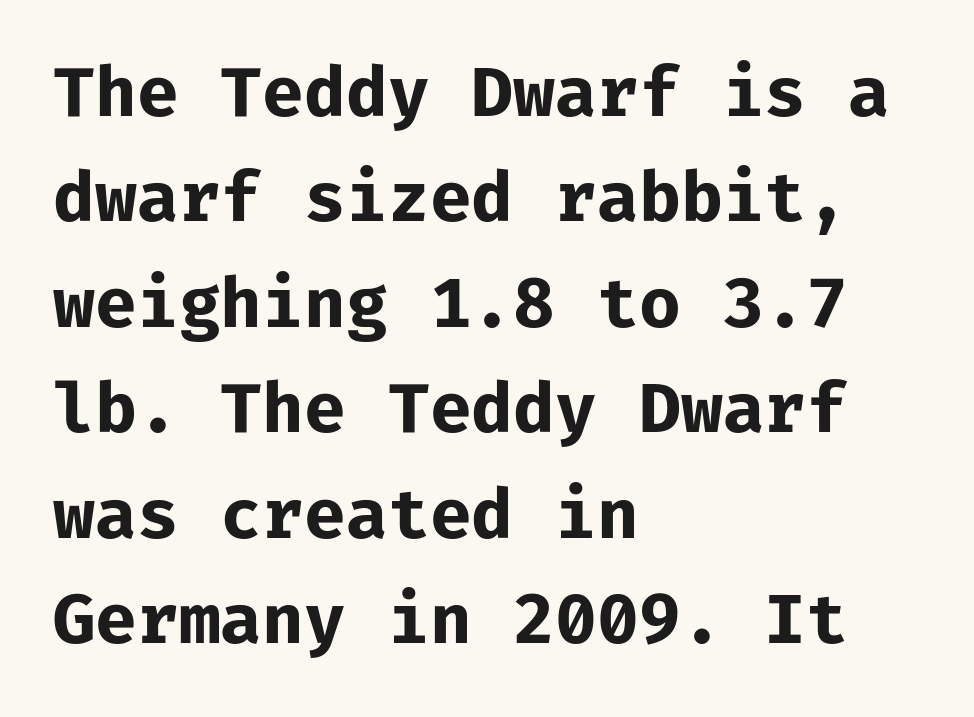
Q: Is the text bold? A: Yes.
Q: Is the text italic (slanted)? A: No, it is upright.
Q: Is the typeface a serif or a sans-serif typeface? A: Sans-serif.
Q: Is the text underlined? A: No.
Q: How is the paragraph aligned? A: Left-aligned.
Q: Is the spacing between letters normal or unusually wide? A: Normal.
Q: Is the spacing between lines tight, normal or loose? A: Normal.
Q: Width (condensed, normal, or wide)? A: Normal.
Q: Stroke contrast? A: Low.
Q: x-height? A: Medium.
Q: Monospaced? A: Yes.
